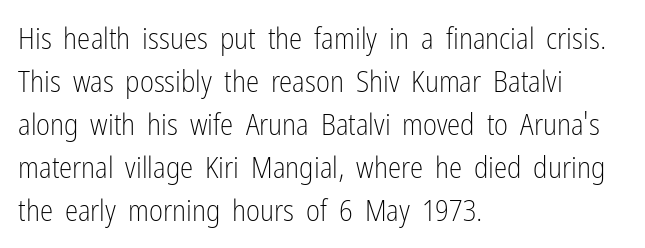
Q: Is the text bold? A: No.
Q: Is the text italic (slanted)? A: No, it is upright.
Q: Is the typeface a serif or a sans-serif typeface? A: Sans-serif.
Q: Is the text underlined? A: No.
Q: How is the paragraph aligned? A: Left-aligned.
Q: Is the spacing between letters normal or unusually wide? A: Normal.
Q: Is the spacing between lines tight, normal or loose? A: Normal.
Q: Width (condensed, normal, or wide)? A: Condensed.
Q: Stroke contrast? A: Low.
Q: x-height? A: Medium.
Q: Monospaced? A: No.
